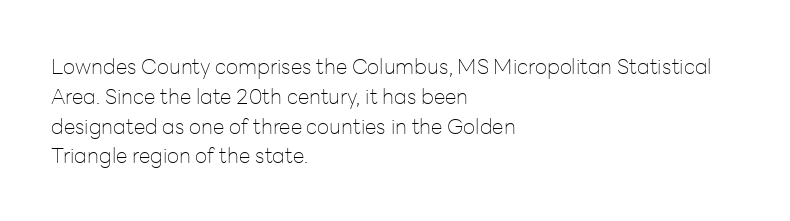
{"italic": "no", "bold": "no", "underline": "no", "align": "left", "line_spacing": "normal", "line_spacing_ratio": 1.42, "letter_spacing": "normal", "letter_spacing_em": 0.0, "glyph_px": 21}
